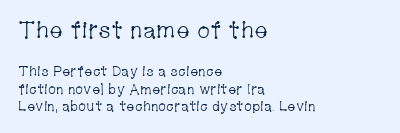
The image shows 23 px text type, upright; set left-aligned, line spacing 1.22x, normal letter spacing, not underlined; the first (top) block is 1.64x larger.
